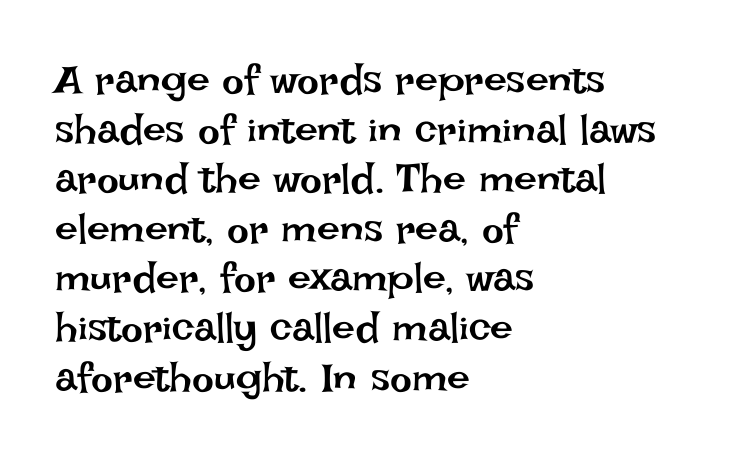
The image shows 41 px regular-weight type, upright; set left-aligned, line spacing 1.21x, normal letter spacing, not underlined; low stroke contrast and a large x-height.
